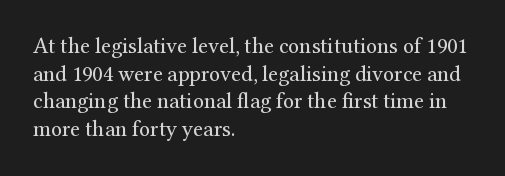
{"italic": "no", "bold": "no", "underline": "no", "align": "left", "line_spacing": "normal", "line_spacing_ratio": 1.26, "letter_spacing": "normal", "letter_spacing_em": 0.0, "glyph_px": 22}
